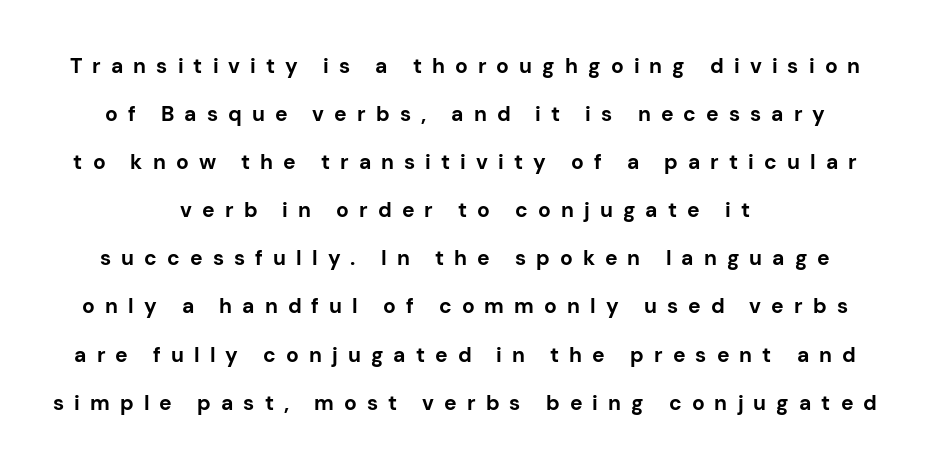
The image shows 21 px bold type, upright; set centered, loose line spacing (2.29x), unusually wide letter spacing (+0.48 em), not underlined.
